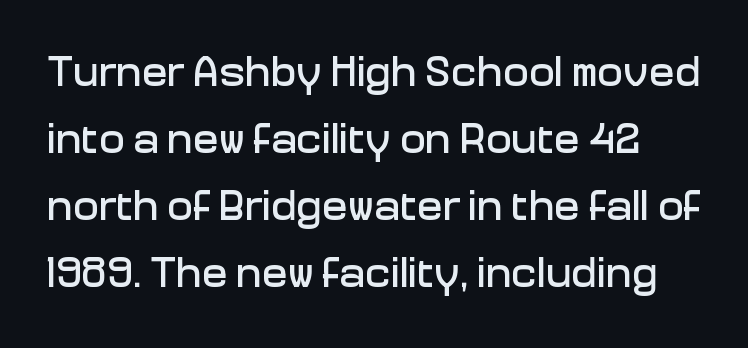
The image shows 43 px sans-serif type, upright; set normal line spacing (1.56x), normal letter spacing, not underlined; low stroke contrast and a medium x-height.
